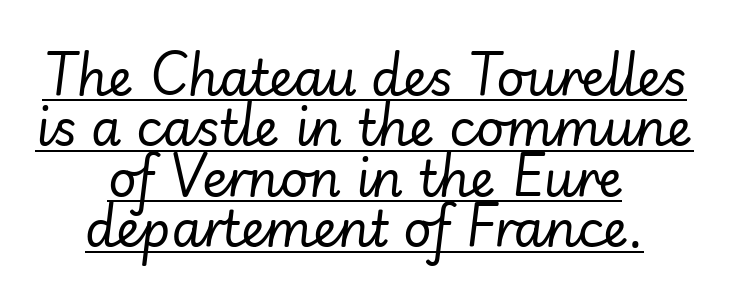
The image shows 49 px regular-weight type, italic (leaning right); set centered, tight line spacing (1.03x), normal letter spacing, underlined; low stroke contrast and a small x-height.
